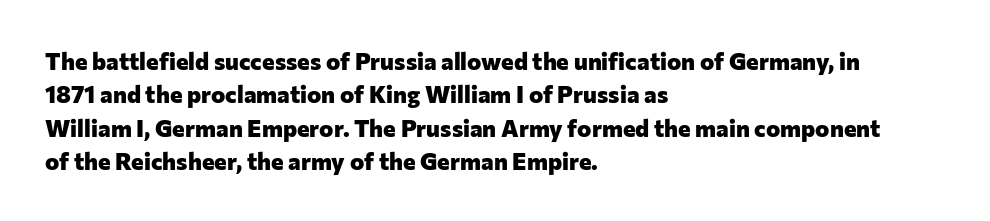
Q: Is the text bold? A: Yes.
Q: Is the text italic (slanted)? A: No, it is upright.
Q: Is the text underlined? A: No.
Q: How is the paragraph aligned? A: Left-aligned.
Q: Is the spacing between letters normal or unusually wide? A: Normal.
Q: Is the spacing between lines tight, normal or loose? A: Normal.
